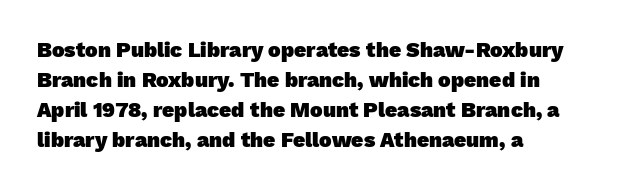
Vertical spacing — default. Strokes here are thick enough to call this a true bold. A typesetter would call this zero additional tracking. The glyphs are unaccompanied by any horizontal stroke below them.
